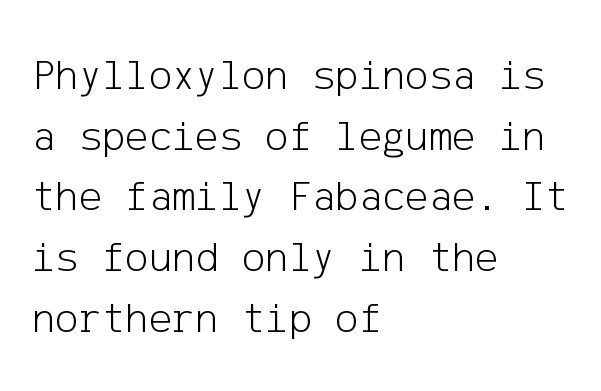
Q: Is the text bold? A: No.
Q: Is the text italic (slanted)? A: No, it is upright.
Q: Is the typeface a serif or a sans-serif typeface? A: Sans-serif.
Q: Is the text underlined? A: No.
Q: How is the paragraph aligned? A: Left-aligned.
Q: Is the spacing between letters normal or unusually wide? A: Normal.
Q: Is the spacing between lines tight, normal or loose? A: Normal.
Q: Width (condensed, normal, or wide)? A: Normal.
Q: Stroke contrast? A: Low.
Q: x-height? A: Medium.
